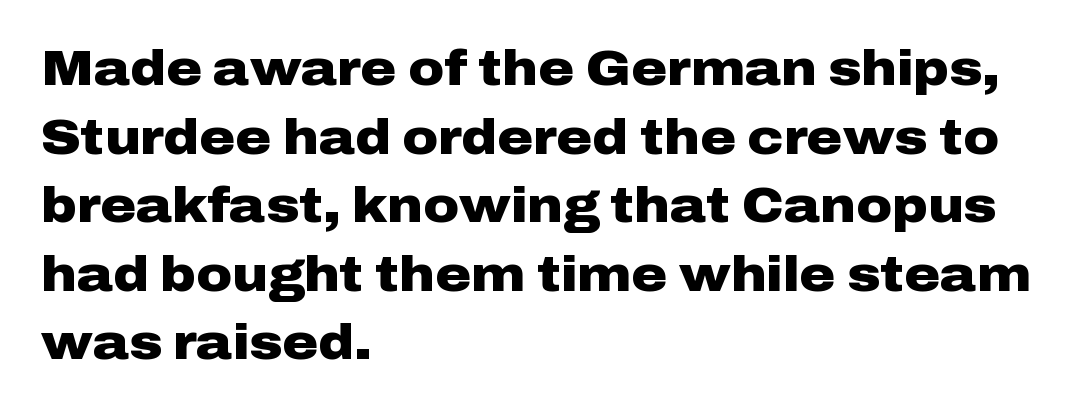
{"serif": "no", "italic": "no", "bold": "yes", "weight": "heavy", "width": "wide", "stroke_contrast": "low", "x_height": "medium", "monospaced": "no", "underline": "no", "align": "left", "line_spacing": "normal", "line_spacing_ratio": 1.4, "letter_spacing": "normal", "letter_spacing_em": 0.0, "glyph_px": 49}
